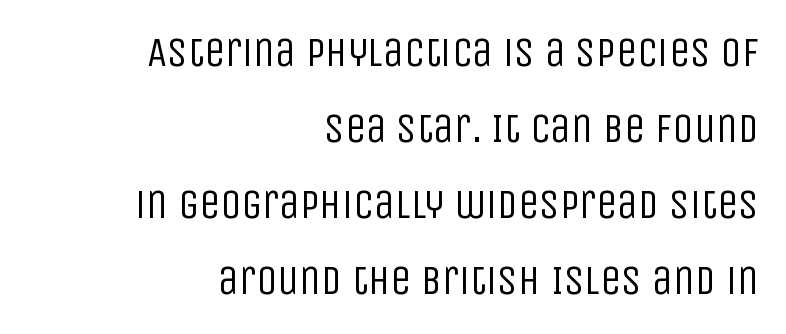
The image shows 42 px regular-weight, condensed sans-serif type, upright; set right-aligned, line spacing 1.81x, normal letter spacing, not underlined; low stroke contrast and a large x-height.
